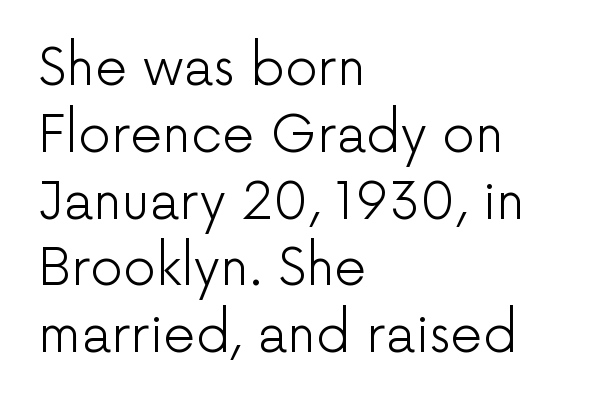
Q: Is the text bold? A: No.
Q: Is the text italic (slanted)? A: No, it is upright.
Q: Is the typeface a serif or a sans-serif typeface? A: Sans-serif.
Q: Is the text underlined? A: No.
Q: How is the paragraph aligned? A: Left-aligned.
Q: Is the spacing between letters normal or unusually wide? A: Normal.
Q: Is the spacing between lines tight, normal or loose? A: Normal.
Q: Width (condensed, normal, or wide)? A: Normal.
Q: Stroke contrast? A: Low.
Q: x-height? A: Medium.
Q: Monospaced? A: No.
